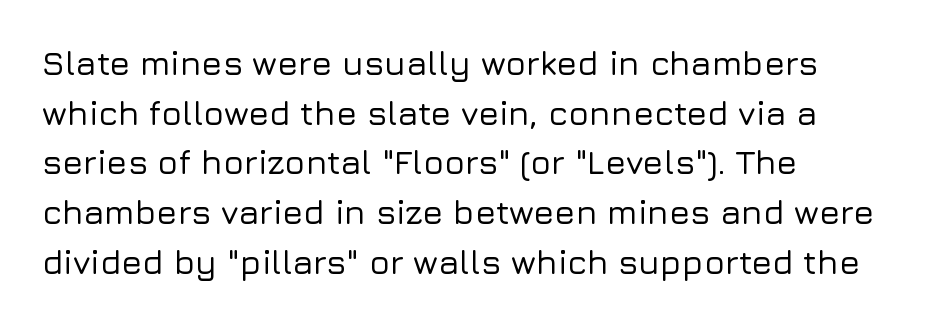
{"serif": "no", "italic": "no", "width": "normal", "stroke_contrast": "low", "x_height": "medium", "monospaced": "no", "underline": "no", "align": "left", "line_spacing": "normal", "line_spacing_ratio": 1.46, "letter_spacing": "normal", "letter_spacing_em": 0.0, "glyph_px": 34}
